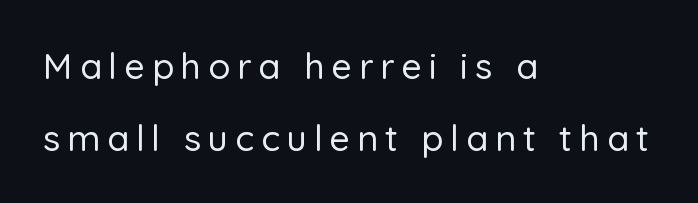
The face used here is proportionally spaced, like ordinary book or web type. Just letters on the line, the space beneath them empty. Honestly, the rows look like they've been pulled way apart. The compositor pushed each line to the left boundary. Check where the strokes stop: nothing finishes them off — pure sans. Posture: upright roman.
